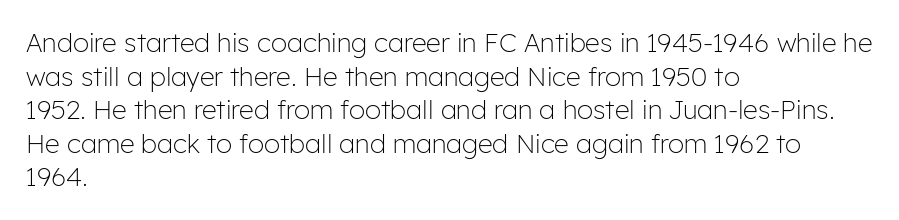
The image shows 26 px text type, upright; set left-aligned, normal line spacing (1.29x), normal letter spacing, not underlined.
